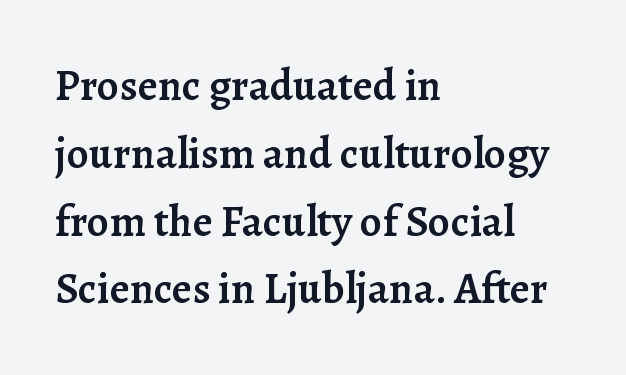
{"serif": "yes", "italic": "no", "bold": "semi", "weight": "semibold", "width": "normal", "stroke_contrast": "low", "x_height": "medium", "monospaced": "no", "underline": "no", "align": "left", "line_spacing": "normal", "line_spacing_ratio": 1.54, "letter_spacing": "normal", "letter_spacing_em": 0.0, "glyph_px": 44}
